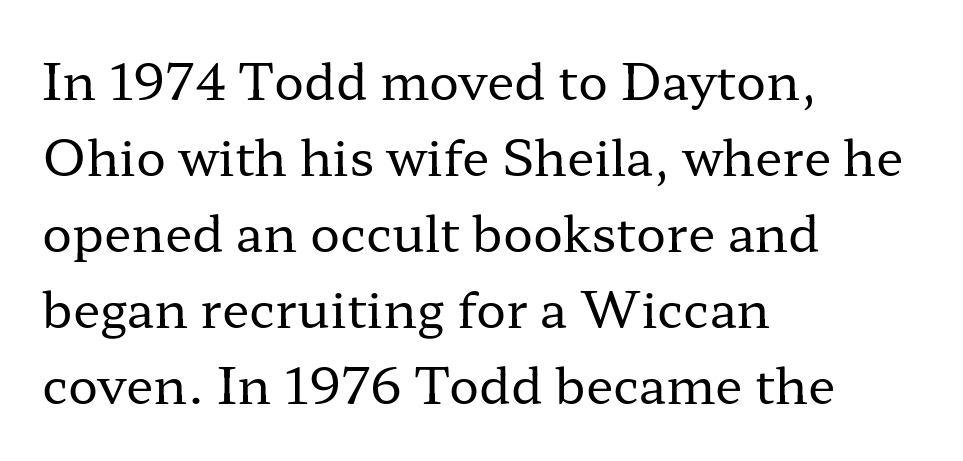
Q: Is the text bold? A: No.
Q: Is the text italic (slanted)? A: No, it is upright.
Q: Is the typeface a serif or a sans-serif typeface? A: Serif.
Q: Is the text underlined? A: No.
Q: How is the paragraph aligned? A: Left-aligned.
Q: Is the spacing between letters normal or unusually wide? A: Normal.
Q: Is the spacing between lines tight, normal or loose? A: Normal.
Q: Width (condensed, normal, or wide)? A: Wide.
Q: Stroke contrast? A: Low.
Q: x-height? A: Medium.
Q: Monospaced? A: No.
